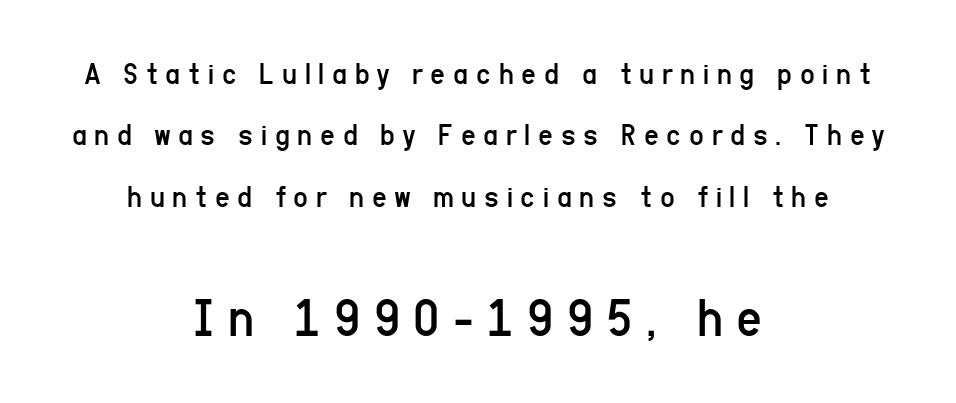
Horizontal bands of white between lines are thick stripes. Character widths vary here, with narrow letters taking less room than wide ones. One-word summary of the alignment: center. Type style note: lacks serifs. Has an underline been added? It has not.
